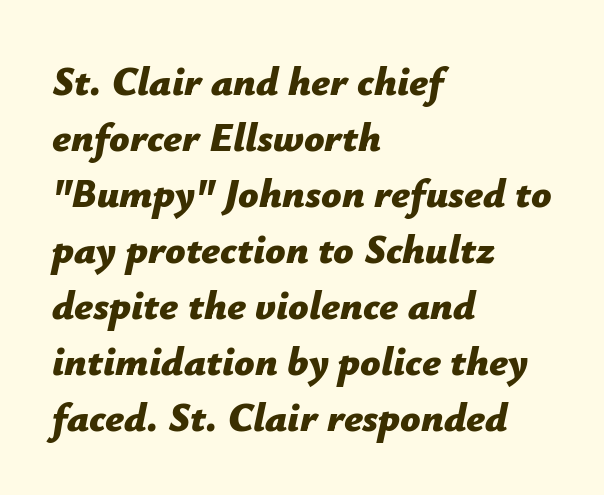
The image shows 40 px bold type, italic (leaning right); set left-aligned, normal line spacing (1.4x), normal letter spacing, not underlined; low stroke contrast and a medium x-height.
